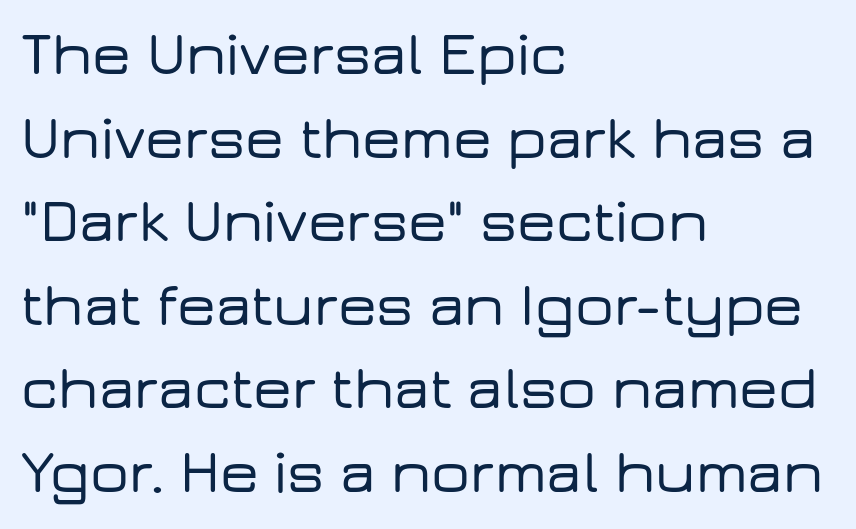
The image shows 61 px wide sans-serif type, upright; set left-aligned, normal line spacing (1.37x), normal letter spacing, not underlined; low stroke contrast and a medium x-height.
